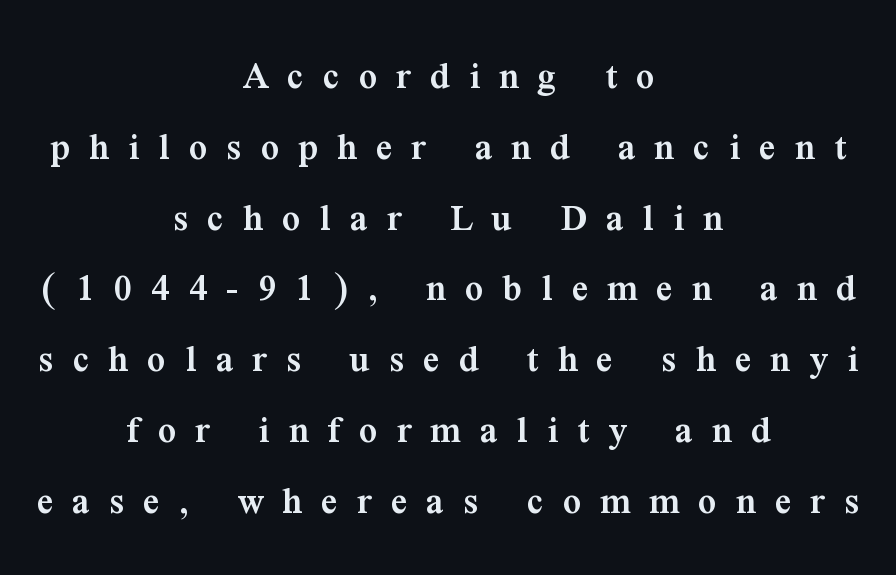
{"serif": "yes", "italic": "no", "bold": "semi", "weight": "semibold", "width": "normal", "stroke_contrast": "medium", "x_height": "medium", "monospaced": "no", "underline": "no", "align": "center", "line_spacing_ratio": 1.77, "letter_spacing": "wide", "letter_spacing_em": 0.48, "glyph_px": 40}
